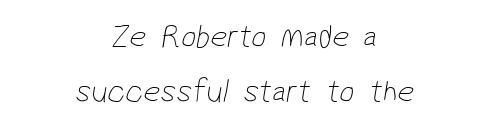
The image shows 33 px thin, condensed sans-serif type; set centered, normal line spacing (1.68x), normal letter spacing, not underlined; low stroke contrast and a medium x-height.
